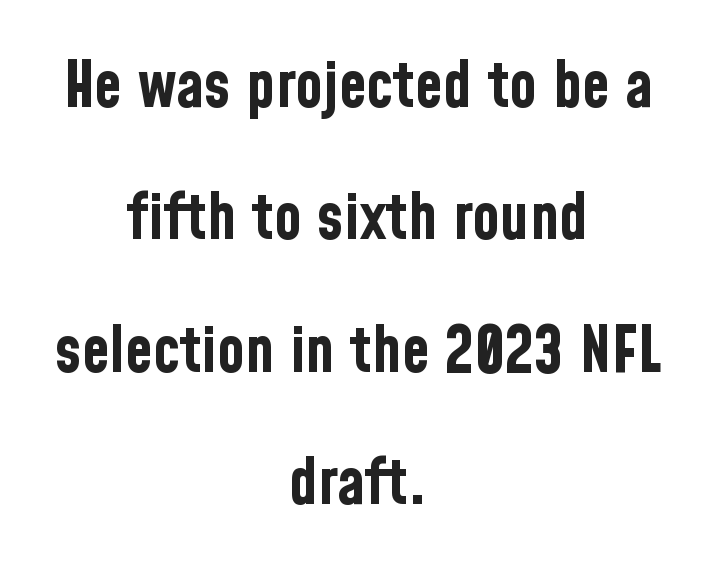
Caption: standard tracking, unaltered. Letterform terminals end flat and unadorned throughout the passage. Just letters on the line, the space beneath them empty. Here the designer chose a conventional face with non-uniform glyph widths. Centered paragraph, ragged on both sides.
